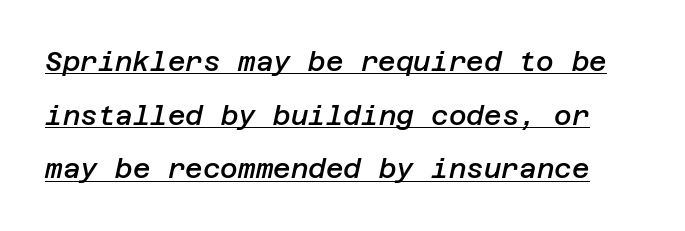
Q: Is the text bold? A: Semi-bold.
Q: Is the text italic (slanted)? A: Yes, it leans right by about 12 degrees.
Q: Is the text underlined? A: Yes.
Q: Is the spacing between letters normal or unusually wide? A: Normal.
Q: Is the spacing between lines tight, normal or loose? A: Loose.
